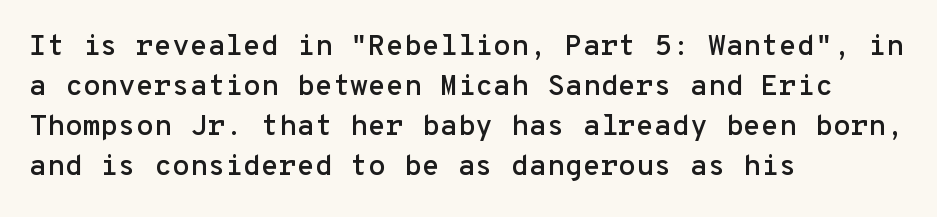
The image shows 29 px sans-serif type, upright, monospaced; set left-aligned, normal line spacing (1.38x), normal letter spacing, not underlined; low stroke contrast and a medium x-height.
